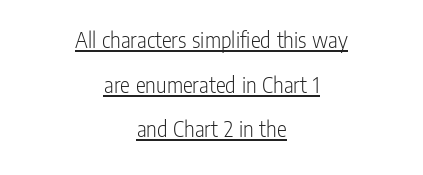
Q: Is the text bold? A: No.
Q: Is the text italic (slanted)? A: No, it is upright.
Q: Is the text underlined? A: Yes.
Q: How is the paragraph aligned? A: Centered.
Q: Is the spacing between letters normal or unusually wide? A: Normal.
Q: Is the spacing between lines tight, normal or loose? A: Loose.
